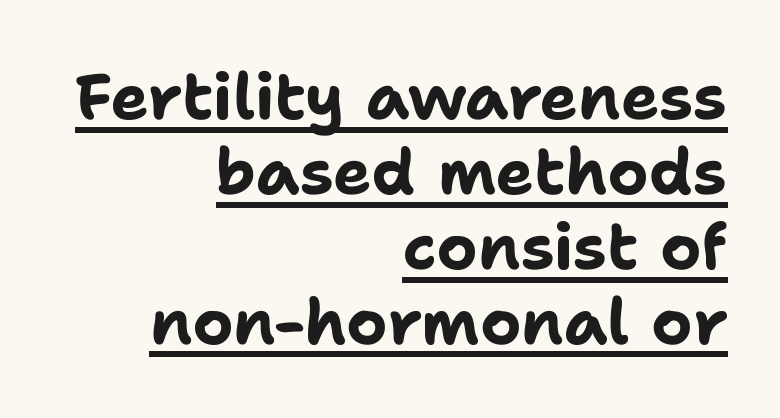
Underlining? Definitely there. Serifs: no, the terminals of the letterforms are clean. The compositor pushed each line to the right boundary. The face used here is proportionally spaced, like ordinary book or web type. Unlike italic type, these characters show no tilt at all. Spacing between characters is what you'd get straight out of the box.
